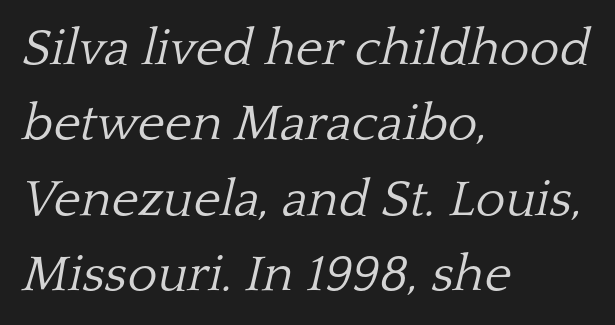
The compositor pushed each line to the left boundary. You can tell from the footed stems that serif type was used. Posture: slanted. The weight would be labelled regular, book, light, or lighter still. Students, observe: this is what conventionally led text looks like. These lines are rendered in a variable-pitch font.
